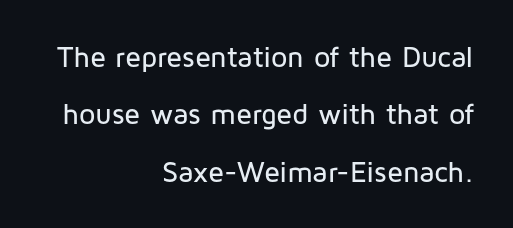
These lines are rendered in a variable-pitch font. Italic: no, the glyphs are upright roman. This block would shrink considerably if given ordinary leading; it's expanded now. Descenders are the only things crossing below the line.
